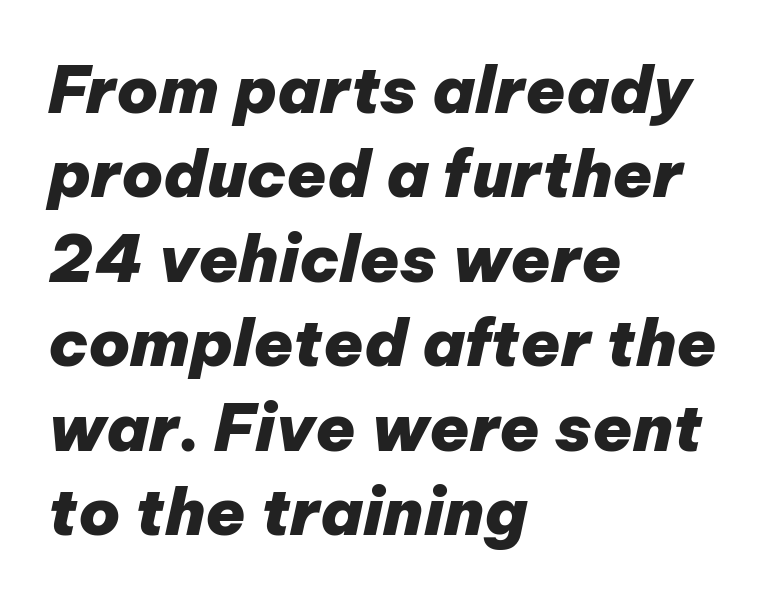
{"italic": "yes", "lean": "right", "slant_degrees": 12, "bold": "yes", "weight": "heavy", "width": "normal", "stroke_contrast": "low", "x_height": "medium", "monospaced": "no", "underline": "no", "align": "left", "line_spacing": "normal", "line_spacing_ratio": 1.3, "letter_spacing": "normal", "letter_spacing_em": 0.0, "glyph_px": 65}
